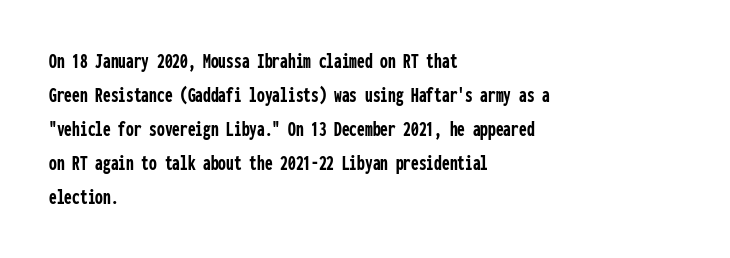
The lettering holds an erect, upright posture throughout. No word sits above an underline. Thick stems and heavy bowls — unmistakably bold. How are the letters spaced? Ordinarily, with no added tracking. Line beginnings align vertically; line endings do not.
